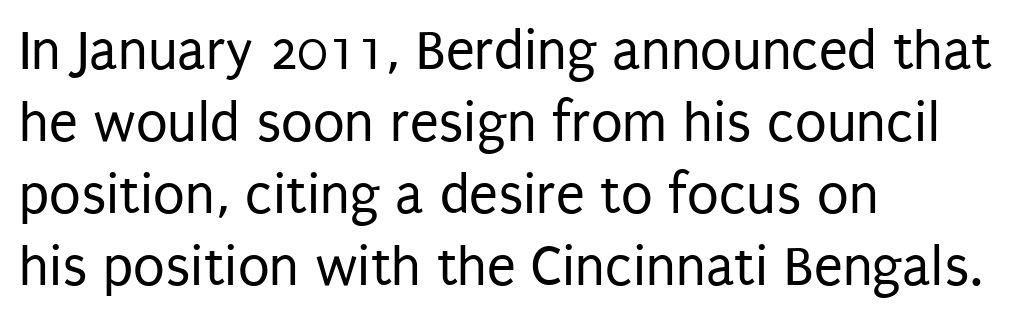
The designer went with a sans here, leaving each stem footless. Here the glyphs are tracked normally, forming tight word shapes. A classic flush-left, rag-right setting is used for this passage. Do the characters align in a grid? No, the font is proportional. Anything drawn beneath the words? Only blank space. Counters stay open thanks to moderate or lighter strokes.
